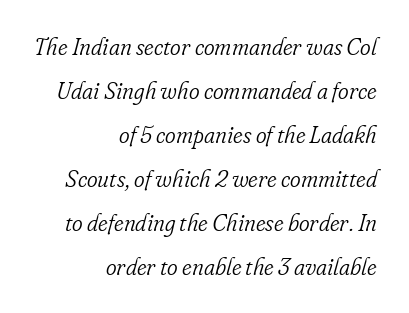
Q: Is the text bold? A: No.
Q: Is the text italic (slanted)? A: Yes, it leans right by about 16 degrees.
Q: Is the text underlined? A: No.
Q: How is the paragraph aligned? A: Right-aligned.
Q: Is the spacing between letters normal or unusually wide? A: Normal.
Q: Is the spacing between lines tight, normal or loose? A: Loose.
